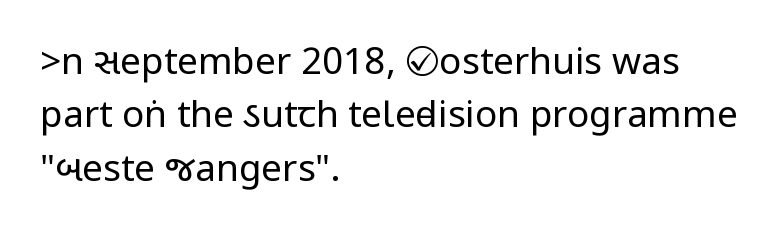
One-word summary of the alignment: left. The lettering holds an erect, upright posture throughout. The leading is moderate, giving the passage an even texture. The letterforms sit shoulder to shoulder at normal distance. Nothing sits at the stroke ends, so this counts as sans-serif.
